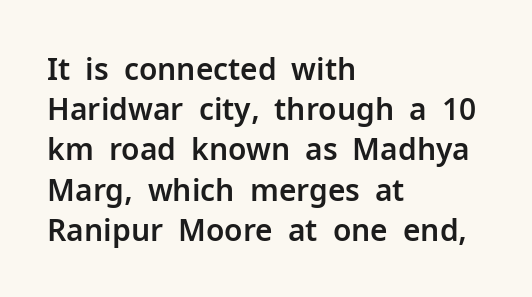
{"serif": "no", "italic": "no", "width": "normal", "stroke_contrast": "low", "x_height": "medium", "monospaced": "no", "underline": "no", "align": "left", "line_spacing": "normal", "line_spacing_ratio": 1.34, "letter_spacing": "normal", "letter_spacing_em": 0.0, "glyph_px": 30}
